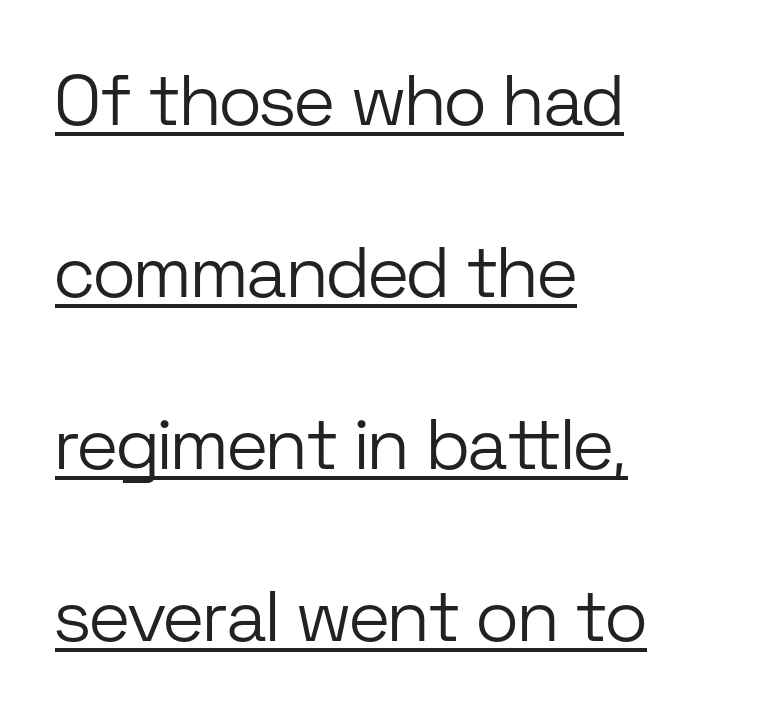
Q: Is the text bold? A: No.
Q: Is the text italic (slanted)? A: No, it is upright.
Q: Is the typeface a serif or a sans-serif typeface? A: Sans-serif.
Q: Is the text underlined? A: Yes.
Q: How is the paragraph aligned? A: Left-aligned.
Q: Is the spacing between letters normal or unusually wide? A: Normal.
Q: Is the spacing between lines tight, normal or loose? A: Loose.
Q: Width (condensed, normal, or wide)? A: Normal.
Q: Stroke contrast? A: Low.
Q: x-height? A: Medium.
Q: Monospaced? A: No.
